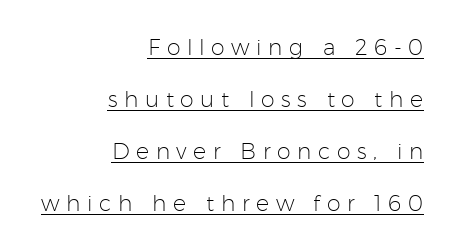
{"italic": "no", "bold": "no", "underline": "yes", "align": "right", "line_spacing": "loose", "line_spacing_ratio": 2.37, "letter_spacing": "wide", "letter_spacing_em": 0.3, "glyph_px": 22}
